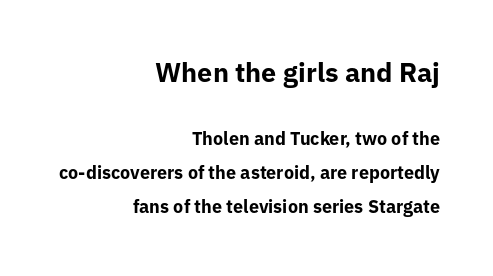
Q: Is the text bold? A: Yes.
Q: Is the text italic (slanted)? A: No, it is upright.
Q: Is the text underlined? A: No.
Q: How is the paragraph aligned? A: Right-aligned.
Q: Is the spacing between letters normal or unusually wide? A: Normal.
Q: Which block of text is set in a larger size, the first (top) or the second (bottom)? A: The first (top) one.
